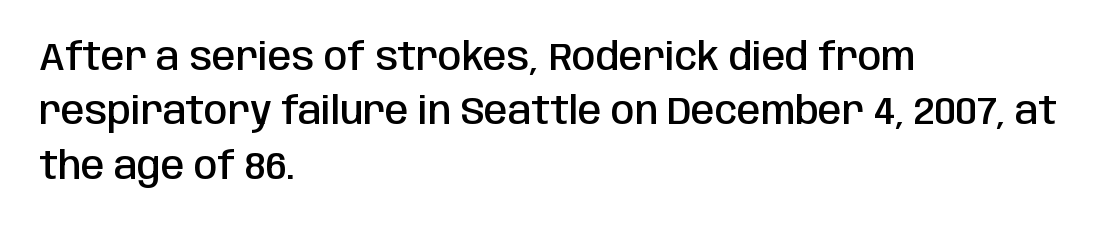
Q: Is the text bold? A: Semi-bold.
Q: Is the text italic (slanted)? A: No, it is upright.
Q: Is the typeface a serif or a sans-serif typeface? A: Sans-serif.
Q: Is the text underlined? A: No.
Q: How is the paragraph aligned? A: Left-aligned.
Q: Is the spacing between letters normal or unusually wide? A: Normal.
Q: Is the spacing between lines tight, normal or loose? A: Normal.
Q: Width (condensed, normal, or wide)? A: Condensed.
Q: Stroke contrast? A: Low.
Q: x-height? A: Large.
Q: Monospaced? A: No.
